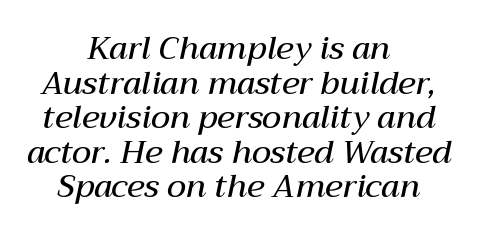
These lines keep a tight, regular rhythm from letter to letter. Leading: reduced. Does the lettering tilt? It does — this is italic. Casual observation: everything's sitting right in the middle. Set as a demibold, roughly 600 on the weight scale. Each letter keeps its own natural width here, so spacing adapts to shape.
